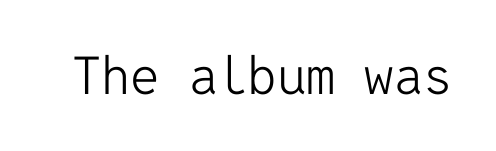
Q: Is the text bold? A: No.
Q: Is the text italic (slanted)? A: No, it is upright.
Q: Is the typeface a serif or a sans-serif typeface? A: Sans-serif.
Q: Is the text underlined? A: No.
Q: Is the spacing between letters normal or unusually wide? A: Normal.
Q: Width (condensed, normal, or wide)? A: Normal.
Q: Stroke contrast? A: Low.
Q: x-height? A: Medium.
Q: Monospaced? A: Yes.
